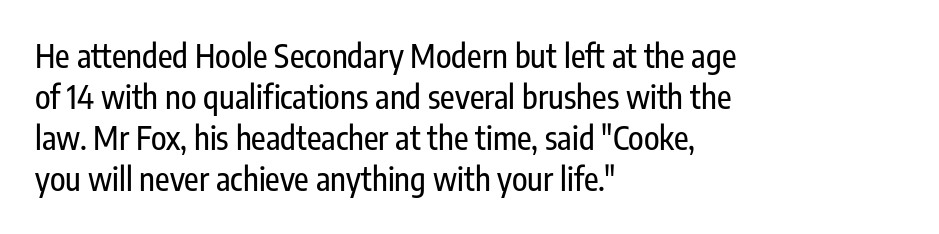
Are there feet on the stems? There aren't — it's a sans. Characters remain perfectly vertical along every line. The setting favours the left margin, as ordinary paragraphs usually do. The vertical gap from one line to the next is medium. Looks like regular typesetting: each glyph gets only the width it needs.
